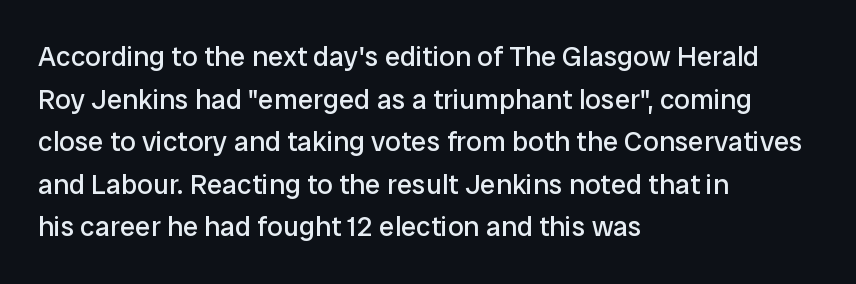
Tracking value appears to be zero — textbook default spacing. Alignment: flush left. In terms of letterform style, serifs are entirely absent. The weight tops out at a normal text grade.
